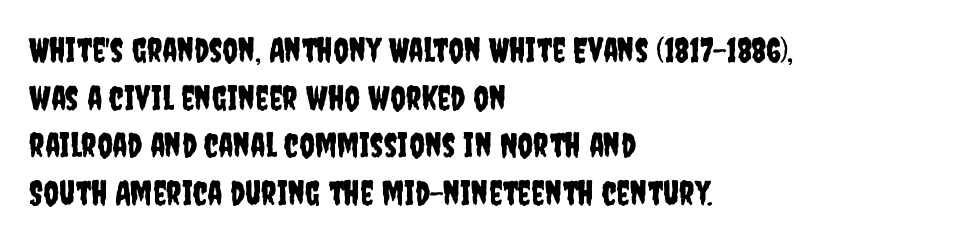
Vertically, the passage feels balanced, rows spaced as you'd expect. Look at the bottom of the vertical strokes: they stop flat, with no serifs. Quick note: not italic, upright. Decoration check: the copy has no underline. Compared with typical body copy, the letter spacing here is the same.
